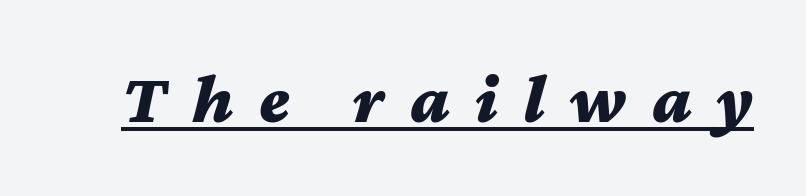
Italic: yes, the glyphs are oblique. Each line of the rendering has a horizontal stroke beneath the glyphs. Every letter is thick-stroked: bold, no question. The letterforms stand isolated, each surrounded by extra space.
